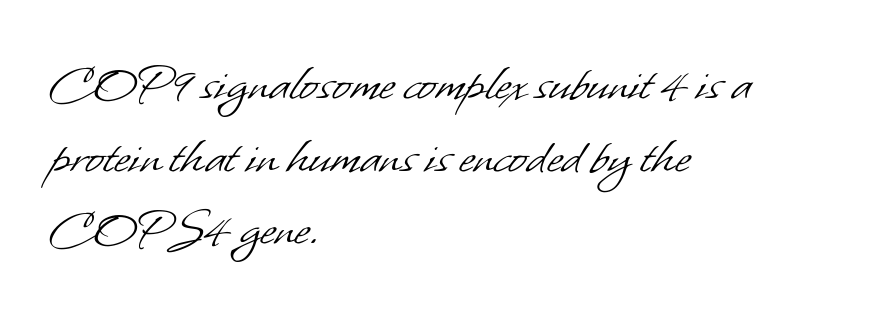
{"serif": "no", "bold": "no", "weight": "light", "width": "normal", "stroke_contrast": "low", "x_height": "small", "monospaced": "no", "underline": "no", "align": "left", "line_spacing": "normal", "line_spacing_ratio": 1.32, "letter_spacing": "normal", "letter_spacing_em": 0.0, "glyph_px": 55}
